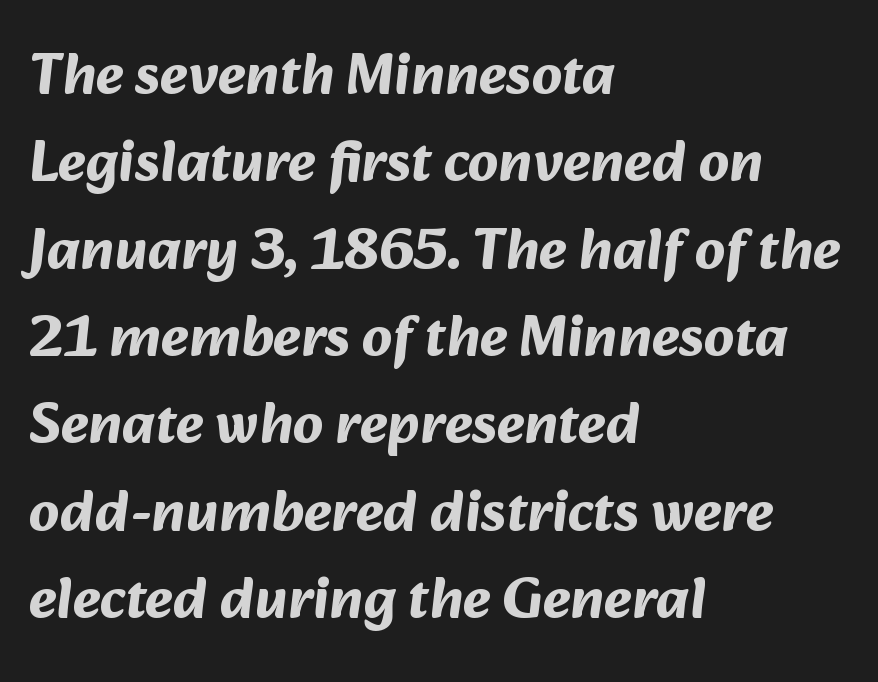
Observe the absence of serifs on each vertical stroke in this sample. Each letter keeps its own natural width here, so spacing adapts to shape. Words appear dense and cohesive because spacing is normal. Words float on clear page, feet unadorned. The text block is weighted toward the left margin, trailing off unevenly rightward. The space between consecutive lines is moderate.
